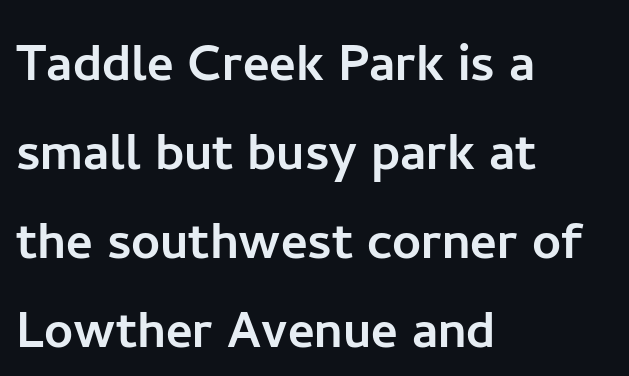
The image shows 64 px sans-serif type, upright; set left-aligned, normal line spacing (1.39x), normal letter spacing, not underlined; low stroke contrast and a medium x-height.
